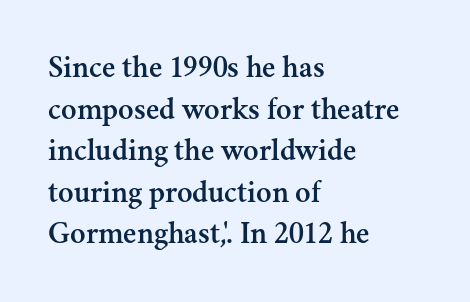
The image shows 32 px serif type, upright; set left-aligned, normal line spacing (1.3x), normal letter spacing, not underlined; medium stroke contrast and a small x-height.
